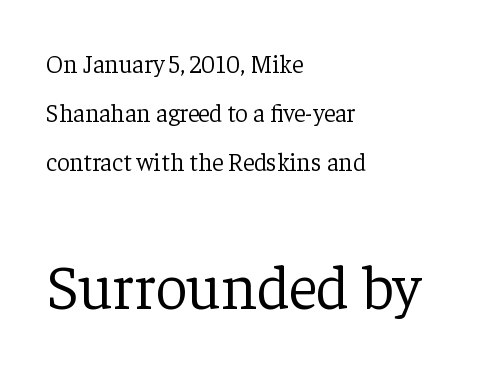
The image shows 63 px light serif type, upright; set left-aligned, loose line spacing (1.96x), normal letter spacing, not underlined; the second (bottom) block is 2.52x larger; low stroke contrast and a medium x-height.
